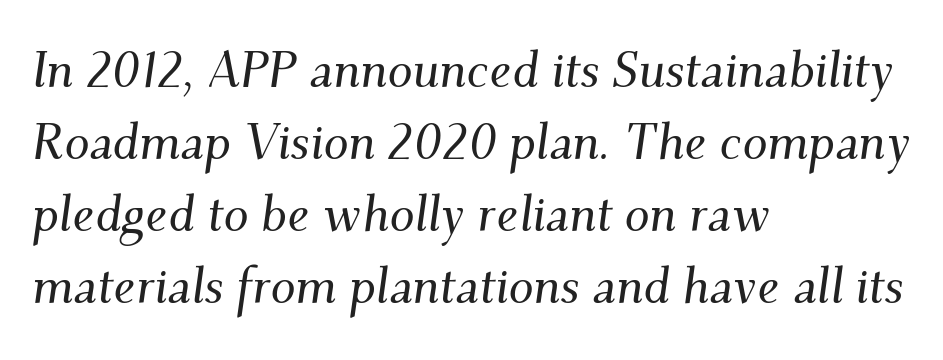
{"serif": "yes", "italic": "yes", "lean": "right", "slant_degrees": 9, "width": "normal", "stroke_contrast": "medium", "x_height": "small", "monospaced": "no", "underline": "no", "align": "left", "line_spacing": "normal", "line_spacing_ratio": 1.44, "letter_spacing": "normal", "letter_spacing_em": 0.0, "glyph_px": 50}
